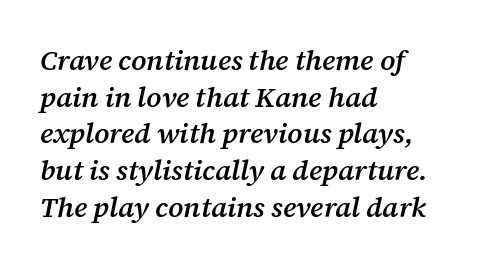
The image shows 28 px semibold serif type, italic (leaning right); set left-aligned, normal line spacing (1.31x), normal letter spacing, not underlined; medium stroke contrast and a medium x-height.
